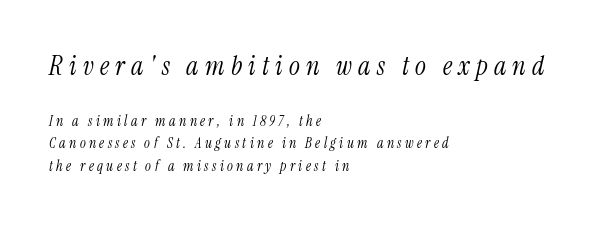
The weight tops out at a normal text grade. Regular leading. If you drew a line through each stem, it would be angled. Size hierarchy here favors the leading block over the trailing one. Descenders hang freely into open space. The rendering anchors every line to the left-hand side.
